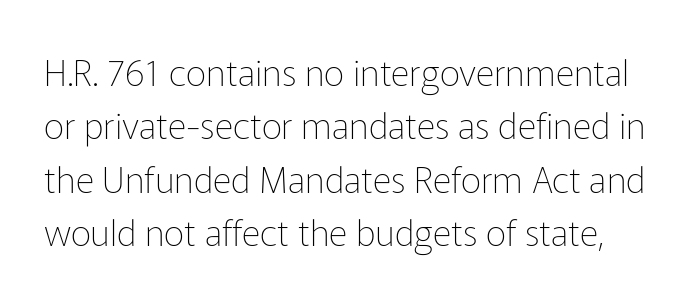
Q: Is the text bold? A: No.
Q: Is the text italic (slanted)? A: No, it is upright.
Q: Is the typeface a serif or a sans-serif typeface? A: Sans-serif.
Q: Is the text underlined? A: No.
Q: Is the spacing between letters normal or unusually wide? A: Normal.
Q: Is the spacing between lines tight, normal or loose? A: Normal.
Q: Width (condensed, normal, or wide)? A: Normal.
Q: Stroke contrast? A: Low.
Q: x-height? A: Medium.
Q: Monospaced? A: No.
